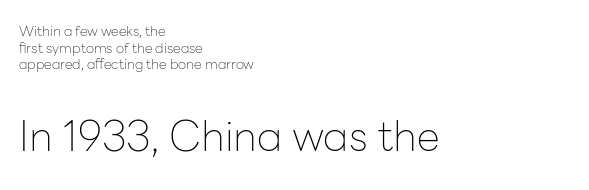
{"serif": "no", "italic": "no", "bold": "no", "weight": "thin", "width": "normal", "stroke_contrast": "low", "x_height": "medium", "monospaced": "no", "underline": "no", "align": "left", "line_spacing_ratio": 1.18, "letter_spacing": "normal", "letter_spacing_em": 0.0, "larger_block": "second", "size_ratio": 3.0, "glyph_px": 42}
